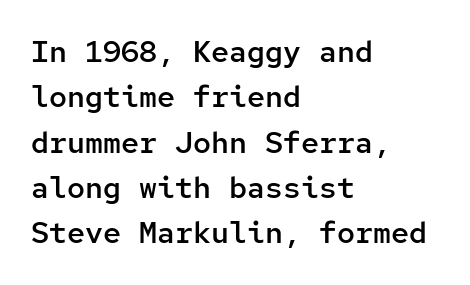
{"serif": "no", "italic": "no", "bold": "semi", "weight": "semibold", "width": "normal", "stroke_contrast": "low", "x_height": "medium", "monospaced": "yes", "underline": "no", "align": "left", "line_spacing": "normal", "line_spacing_ratio": 1.51, "letter_spacing": "normal", "letter_spacing_em": 0.0, "glyph_px": 30}
